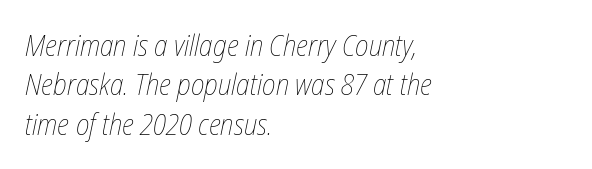
{"italic": "yes", "lean": "right", "slant_degrees": 12, "bold": "no", "weight": "thin", "width": "condensed", "stroke_contrast": "low", "x_height": "medium", "monospaced": "no", "underline": "no", "align": "left", "line_spacing": "normal", "line_spacing_ratio": 1.36, "letter_spacing": "normal", "letter_spacing_em": 0.0, "glyph_px": 29}
